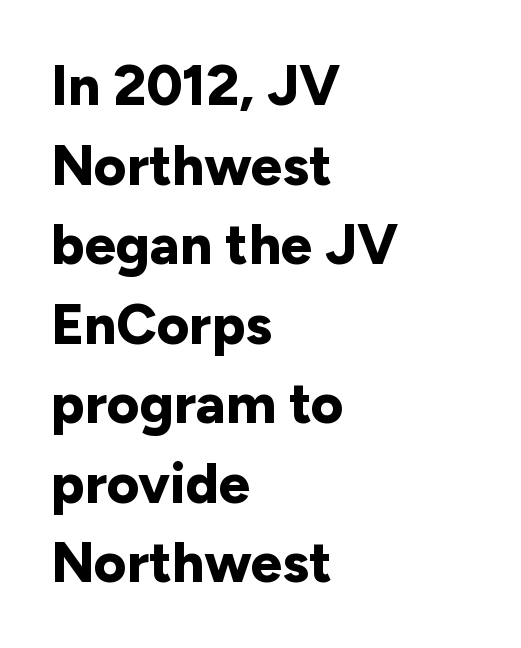
The rendering keeps characters at their native spacing. The type sits square on the baseline with zero lean. In terms of weight, the rendering is a true, heavy bold. Descender tails drop into unmarked territory. The passage is arranged the way most books set body copy — flush left. A typesetter would label this face a sans.
